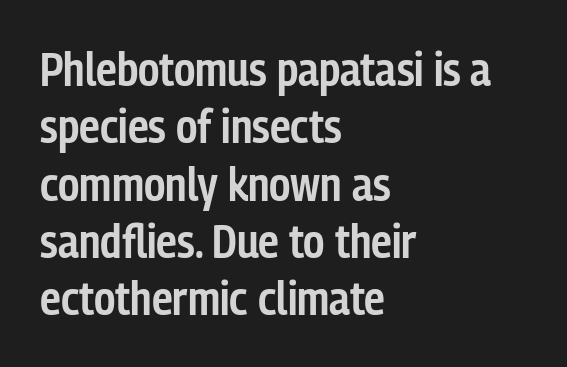
The image shows 47 px semibold, condensed sans-serif type, upright; set left-aligned, line spacing 1.22x, normal letter spacing, not underlined; low stroke contrast and a medium x-height.
